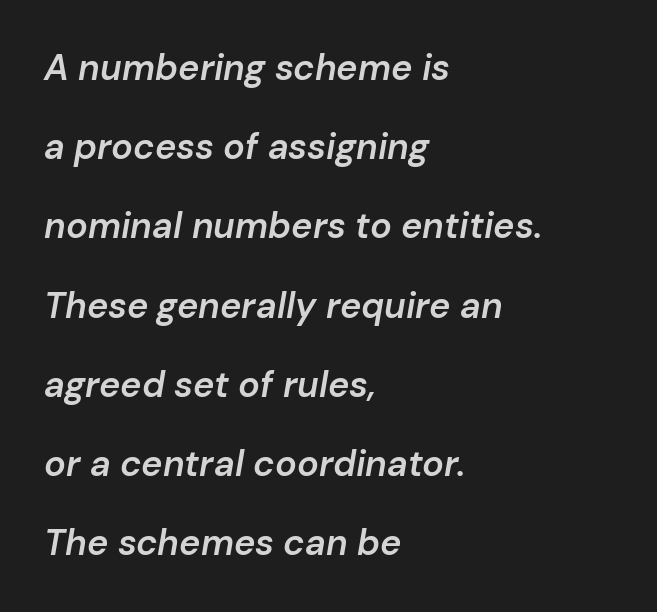
{"italic": "yes", "lean": "right", "slant_degrees": 10, "bold": "semi", "weight": "semibold", "width": "normal", "stroke_contrast": "low", "x_height": "medium", "monospaced": "no", "underline": "no", "align": "left", "line_spacing": "loose", "line_spacing_ratio": 2.2, "letter_spacing": "normal", "letter_spacing_em": 0.0, "glyph_px": 36}
